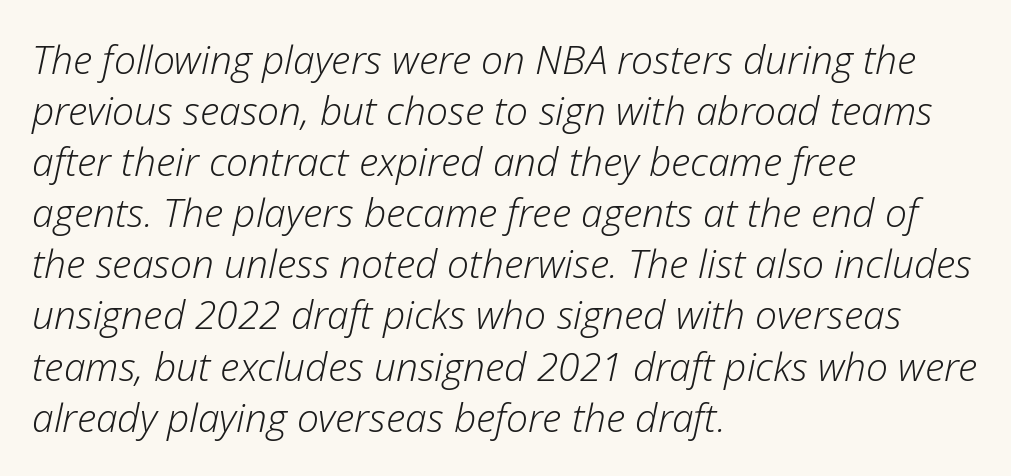
{"italic": "yes", "lean": "right", "slant_degrees": 12, "bold": "no", "weight": "light", "width": "normal", "stroke_contrast": "low", "x_height": "medium", "monospaced": "no", "underline": "no", "align": "left", "line_spacing": "normal", "line_spacing_ratio": 1.31, "letter_spacing": "normal", "letter_spacing_em": 0.0, "glyph_px": 39}
